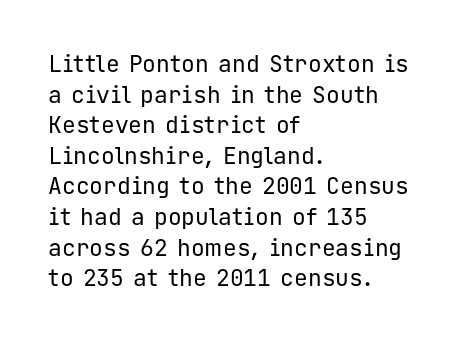
Q: Is the text bold? A: No.
Q: Is the text italic (slanted)? A: No, it is upright.
Q: Is the text underlined? A: No.
Q: How is the paragraph aligned? A: Left-aligned.
Q: Is the spacing between letters normal or unusually wide? A: Normal.
Q: Is the spacing between lines tight, normal or loose? A: Normal.
